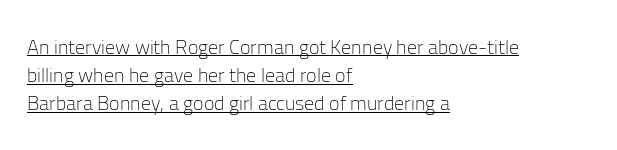
Ordinary non-slanted type is in use. These lines keep a tight, regular rhythm from letter to letter. Every row of glyphs begins at an identical x-position on the left. Heft: none added — not bold. A typographer would call this underscored text. Summary of vertical rhythm: regular, with standard interline spacing.
